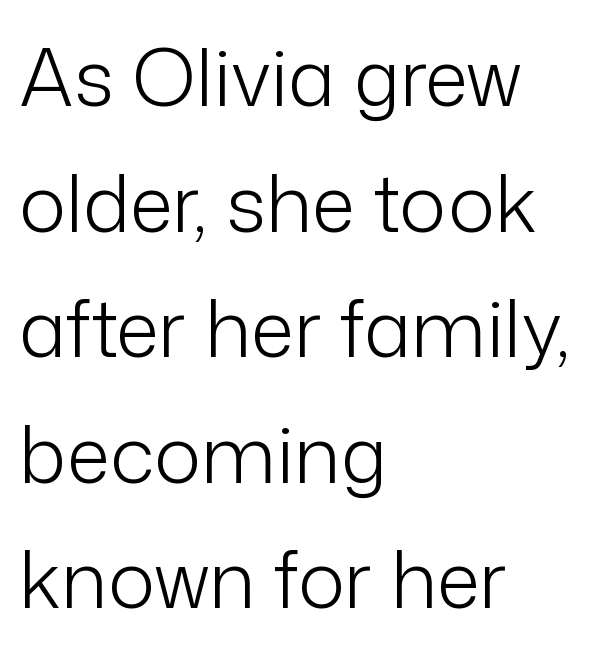
The line texture is even and compact thanks to regular tracking. Each stroke keeps to a modest, everyday thickness or less. The letters stand straight up with perfectly vertical stems. In terms of leading, this rendering sits right in the middle.
